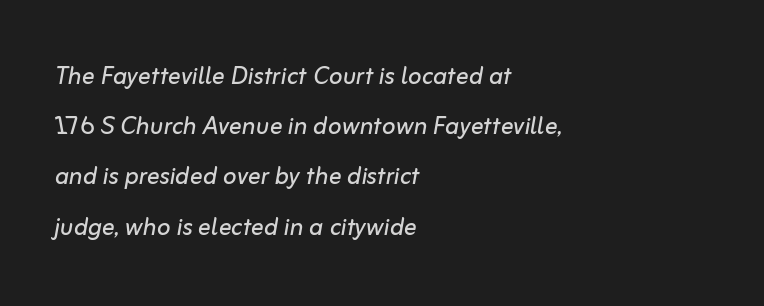
{"italic": "yes", "lean": "right", "slant_degrees": 10, "bold": "no", "weight": "regular", "width": "normal", "stroke_contrast": "low", "x_height": "medium", "monospaced": "no", "underline": "no", "align": "left", "line_spacing": "normal", "line_spacing_ratio": 1.57, "letter_spacing": "normal", "letter_spacing_em": 0.0, "glyph_px": 32}
